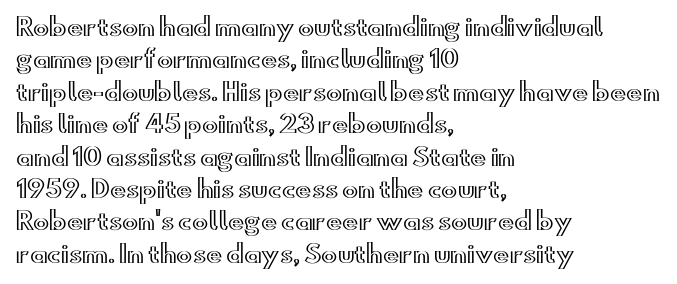
The image shows 24 px text type, upright; set left-aligned, normal line spacing (1.35x), normal letter spacing, not underlined.
